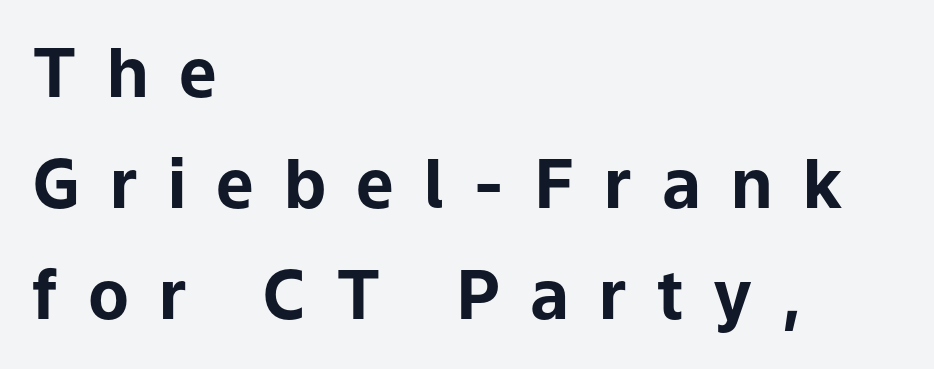
The image shows 67 px bold sans-serif type, upright; set left-aligned, normal line spacing (1.66x), unusually wide letter spacing (+0.45 em), not underlined; low stroke contrast and a medium x-height.
